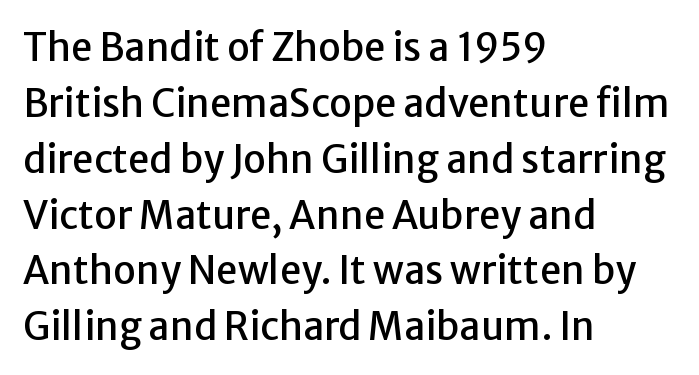
{"serif": "no", "italic": "no", "width": "normal", "stroke_contrast": "low", "x_height": "medium", "monospaced": "no", "underline": "no", "align": "left", "line_spacing": "normal", "line_spacing_ratio": 1.47, "letter_spacing": "normal", "letter_spacing_em": 0.0, "glyph_px": 38}
